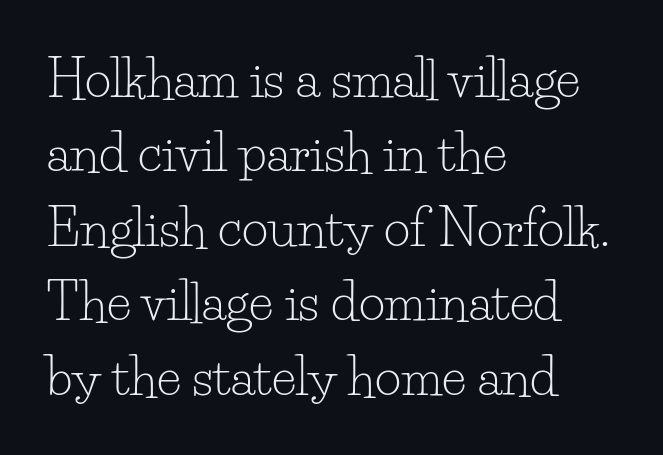
Q: Is the text bold? A: No.
Q: Is the text italic (slanted)? A: No, it is upright.
Q: Is the typeface a serif or a sans-serif typeface? A: Serif.
Q: Is the text underlined? A: No.
Q: How is the paragraph aligned? A: Left-aligned.
Q: Is the spacing between letters normal or unusually wide? A: Normal.
Q: Is the spacing between lines tight, normal or loose? A: Normal.
Q: Width (condensed, normal, or wide)? A: Normal.
Q: Stroke contrast? A: Low.
Q: x-height? A: Small.
Q: Monospaced? A: No.
